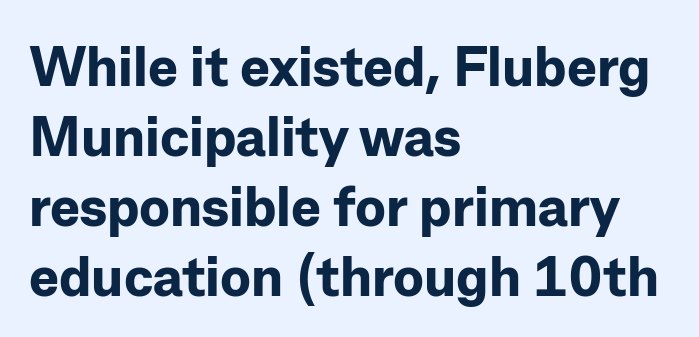
Q: Is the text bold? A: Yes.
Q: Is the text italic (slanted)? A: No, it is upright.
Q: Is the typeface a serif or a sans-serif typeface? A: Sans-serif.
Q: Is the text underlined? A: No.
Q: How is the paragraph aligned? A: Left-aligned.
Q: Is the spacing between letters normal or unusually wide? A: Normal.
Q: Is the spacing between lines tight, normal or loose? A: Normal.
Q: Width (condensed, normal, or wide)? A: Normal.
Q: Stroke contrast? A: Low.
Q: x-height? A: Medium.
Q: Monospaced? A: No.
